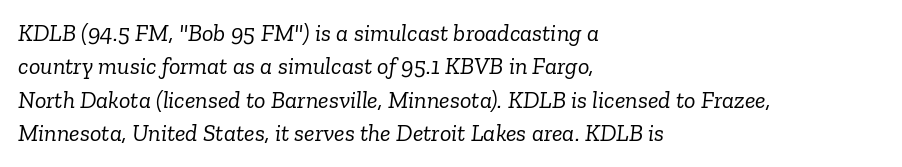
Q: Is the text bold? A: No.
Q: Is the text italic (slanted)? A: Yes, it leans right by about 6 degrees.
Q: Is the text underlined? A: No.
Q: How is the paragraph aligned? A: Left-aligned.
Q: Is the spacing between letters normal or unusually wide? A: Normal.
Q: Is the spacing between lines tight, normal or loose? A: Normal.
